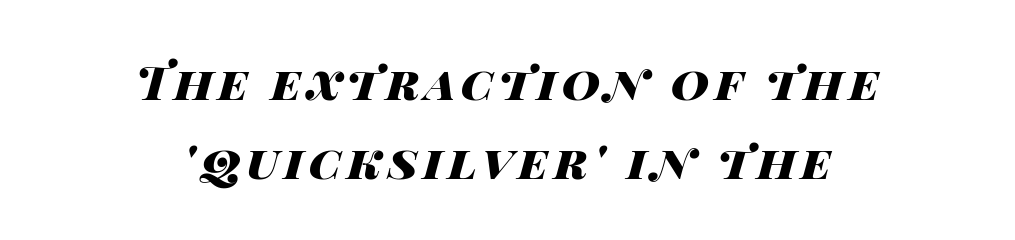
The passage shown stacks its lines at a standard gap. This sample has the flowing, uneven cadence of proportional lettering. Weight: bold. When letters slant like this, we call the style italic. Words float on clear page, feet unadorned. Centered paragraph, ragged on both sides.
